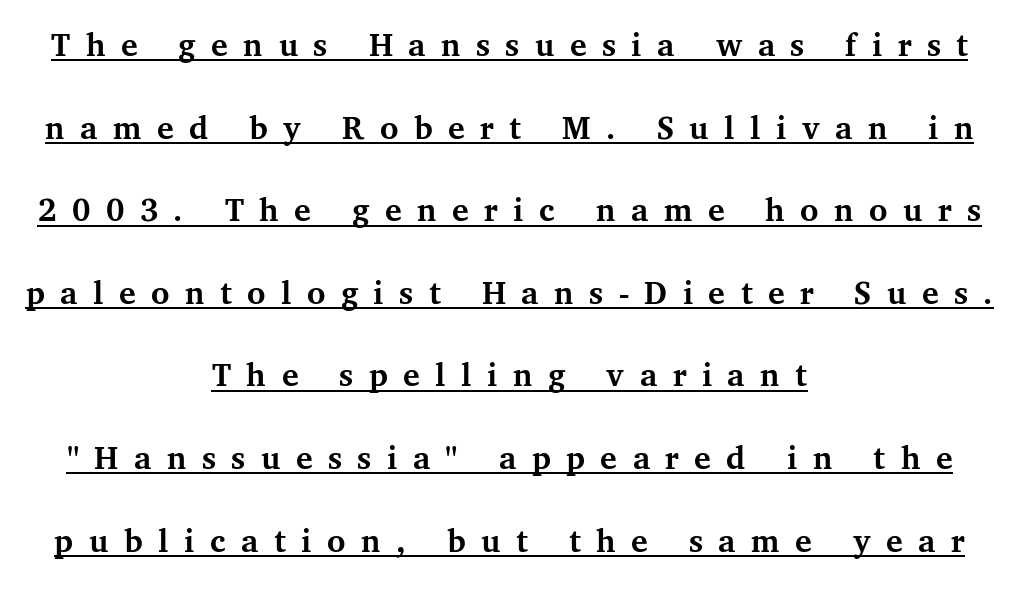
{"serif": "yes", "italic": "no", "bold": "yes", "weight": "semibold", "width": "normal", "stroke_contrast": "medium", "x_height": "medium", "monospaced": "no", "underline": "yes", "align": "center", "line_spacing": "loose", "line_spacing_ratio": 2.36, "letter_spacing": "wide", "letter_spacing_em": 0.44, "glyph_px": 35}
